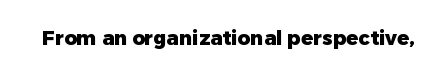
Q: Is the text bold? A: Yes.
Q: Is the text italic (slanted)? A: No, it is upright.
Q: Is the text underlined? A: No.
Q: Is the spacing between letters normal or unusually wide? A: Normal.
